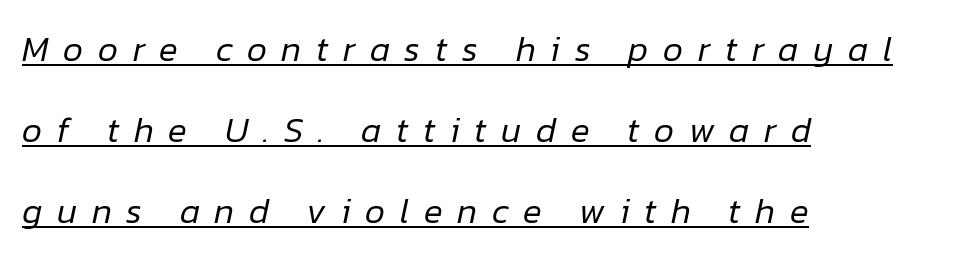
The strokes carry an ordinary text weight at most. The face used here is proportionally spaced, like ordinary book or web type. Honestly, the rows look like they've been pulled way apart. The font's italic variant was chosen for this text.
